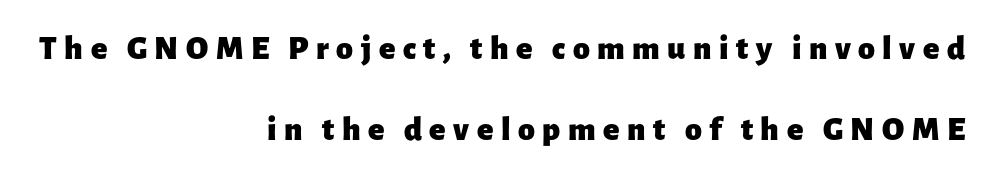
The image shows 34 px heavy sans-serif type, upright; set right-aligned, loose line spacing (2.37x), unusually wide letter spacing (+0.22 em), not underlined; low stroke contrast and a medium x-height.
